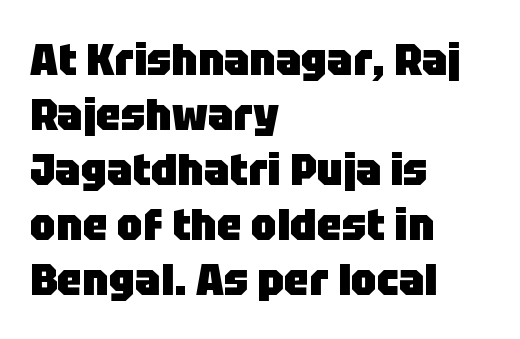
Q: Is the text bold? A: Yes.
Q: Is the text italic (slanted)? A: No, it is upright.
Q: Is the typeface a serif or a sans-serif typeface? A: Sans-serif.
Q: Is the text underlined? A: No.
Q: How is the paragraph aligned? A: Left-aligned.
Q: Is the spacing between letters normal or unusually wide? A: Normal.
Q: Width (condensed, normal, or wide)? A: Normal.
Q: Stroke contrast? A: Low.
Q: x-height? A: Large.
Q: Monospaced? A: No.
